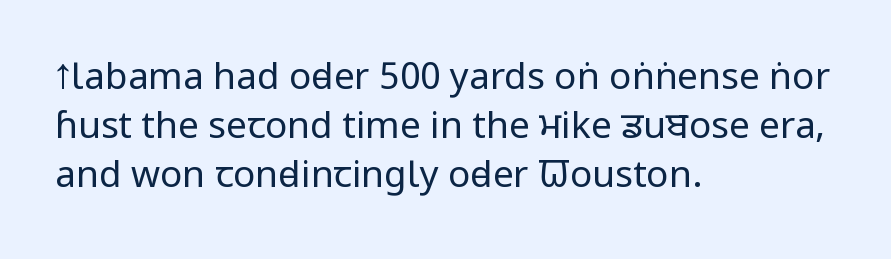
{"serif": "no", "italic": "no", "bold": "no", "weight": "regular", "width": "condensed", "stroke_contrast": "low", "x_height": "large", "monospaced": "no", "underline": "no", "align": "left", "line_spacing": "normal", "line_spacing_ratio": 1.33, "letter_spacing": "normal", "letter_spacing_em": 0.0, "glyph_px": 37}
